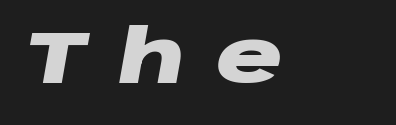
Q: Is the text bold? A: Yes.
Q: Is the text italic (slanted)? A: Yes, it leans right by about 10 degrees.
Q: Is the text underlined? A: No.
Q: How is the paragraph aligned? A: Left-aligned.
Q: Is the spacing between letters normal or unusually wide? A: Unusually wide.
Q: Width (condensed, normal, or wide)? A: Wide.
Q: Stroke contrast? A: Low.
Q: x-height? A: Large.
Q: Monospaced? A: No.
